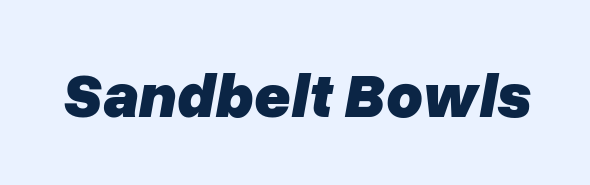
Q: Is the text bold? A: Yes.
Q: Is the text italic (slanted)? A: Yes, it leans right by about 10 degrees.
Q: Is the text underlined? A: No.
Q: Is the spacing between letters normal or unusually wide? A: Normal.
Q: Width (condensed, normal, or wide)? A: Normal.
Q: Stroke contrast? A: Low.
Q: x-height? A: Medium.
Q: Monospaced? A: No.
